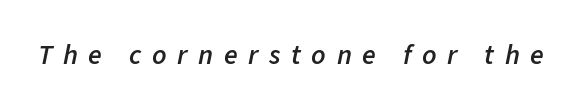
Q: Is the text bold? A: Semi-bold.
Q: Is the text italic (slanted)? A: Yes, it leans right by about 11 degrees.
Q: Is the text underlined? A: No.
Q: Is the spacing between letters normal or unusually wide? A: Unusually wide.
Q: Width (condensed, normal, or wide)? A: Normal.
Q: Stroke contrast? A: Low.
Q: x-height? A: Medium.
Q: Monospaced? A: No.
